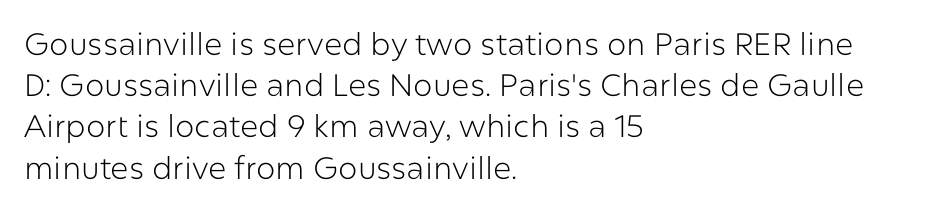
Q: Is the text bold? A: No.
Q: Is the text italic (slanted)? A: No, it is upright.
Q: Is the typeface a serif or a sans-serif typeface? A: Sans-serif.
Q: Is the text underlined? A: No.
Q: How is the paragraph aligned? A: Left-aligned.
Q: Is the spacing between letters normal or unusually wide? A: Normal.
Q: Is the spacing between lines tight, normal or loose? A: Normal.
Q: Width (condensed, normal, or wide)? A: Normal.
Q: Stroke contrast? A: Low.
Q: x-height? A: Medium.
Q: Monospaced? A: No.
